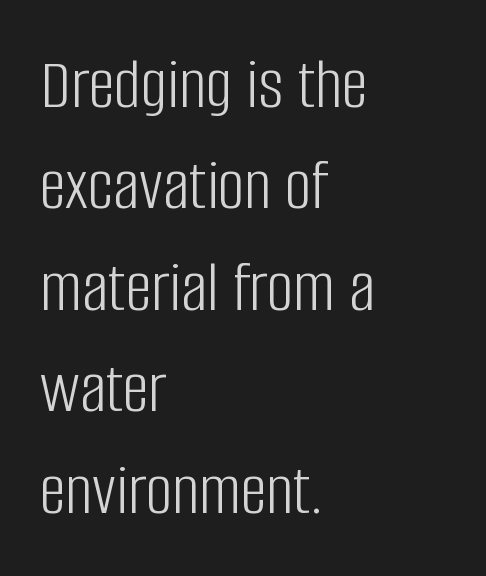
Q: Is the text bold? A: No.
Q: Is the text italic (slanted)? A: No, it is upright.
Q: Is the typeface a serif or a sans-serif typeface? A: Sans-serif.
Q: Is the text underlined? A: No.
Q: How is the paragraph aligned? A: Left-aligned.
Q: Is the spacing between letters normal or unusually wide? A: Normal.
Q: Is the spacing between lines tight, normal or loose? A: Normal.
Q: Width (condensed, normal, or wide)? A: Condensed.
Q: Stroke contrast? A: Low.
Q: x-height? A: Large.
Q: Monospaced? A: No.
